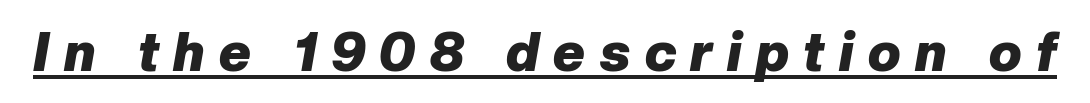
{"italic": "yes", "lean": "right", "slant_degrees": 10, "bold": "yes", "weight": "heavy", "width": "normal", "stroke_contrast": "low", "x_height": "medium", "monospaced": "no", "underline": "yes", "letter_spacing": "wide", "letter_spacing_em": 0.27, "glyph_px": 54}
